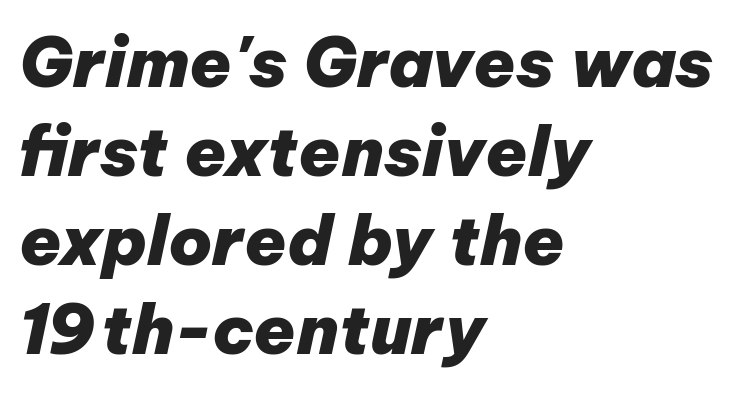
Q: Is the text bold? A: Yes.
Q: Is the text italic (slanted)? A: Yes, it leans right by about 12 degrees.
Q: Is the text underlined? A: No.
Q: How is the paragraph aligned? A: Left-aligned.
Q: Is the spacing between letters normal or unusually wide? A: Normal.
Q: Is the spacing between lines tight, normal or loose? A: Normal.
Q: Width (condensed, normal, or wide)? A: Normal.
Q: Stroke contrast? A: Low.
Q: x-height? A: Medium.
Q: Monospaced? A: No.
